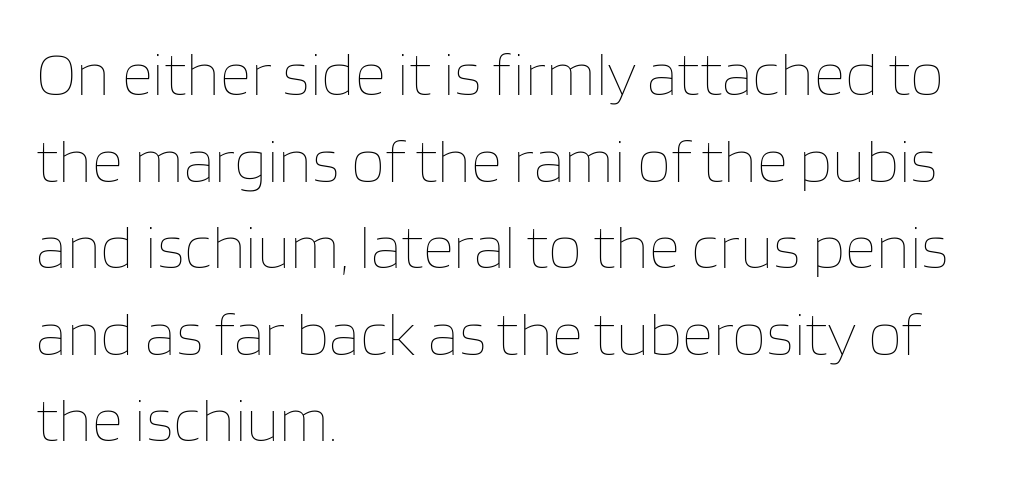
Q: Is the text bold? A: No.
Q: Is the text italic (slanted)? A: No, it is upright.
Q: Is the text underlined? A: No.
Q: How is the paragraph aligned? A: Left-aligned.
Q: Is the spacing between letters normal or unusually wide? A: Normal.
Q: Is the spacing between lines tight, normal or loose? A: Normal.
Q: Width (condensed, normal, or wide)? A: Normal.
Q: Stroke contrast? A: Low.
Q: x-height? A: Large.
Q: Monospaced? A: No.
